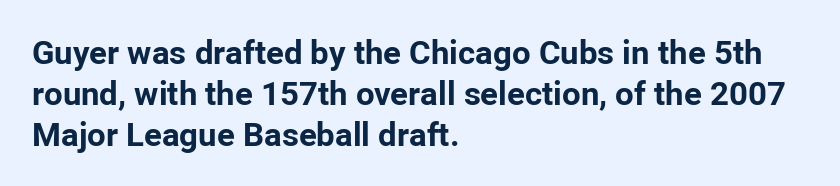
The image shows 33 px bold sans-serif type, upright; set left-aligned, line spacing 1.24x, normal letter spacing, not underlined; low stroke contrast and a medium x-height.
